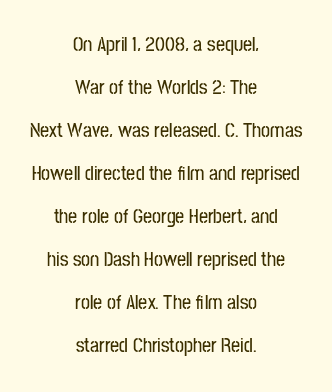
The image shows 20 px text type, upright; set centered, loose line spacing (2.15x), normal letter spacing, not underlined.
